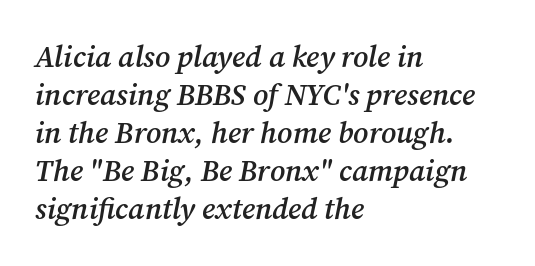
Style check: oblique. Has an underline been added? It has not. These lines are composed in type with serifs. Each glyph is drawn with semibold strokes, heavier than normal yet not fully bold. Compared with a centered layout, this one pins lines to the left instead.
